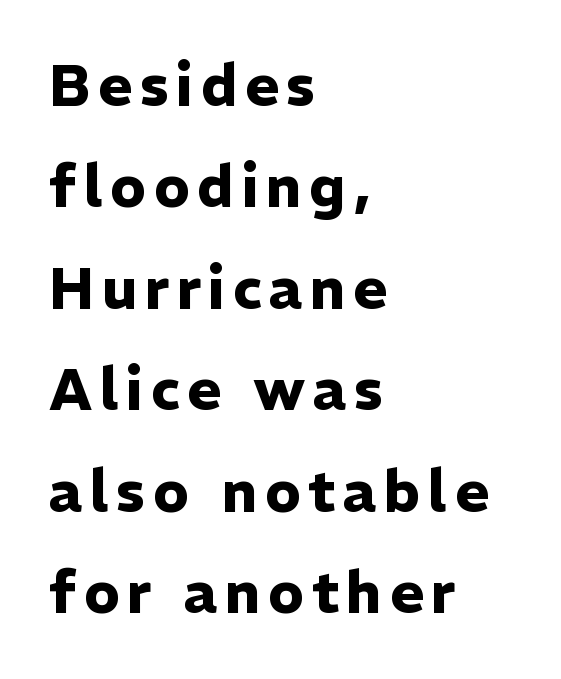
The specimen reads as upright at a glance. The paragraph has a hard left edge and a soft right edge. Do the characters align in a grid? No, the font is proportional. The specimen omits any rule beneath the text block's lines.
